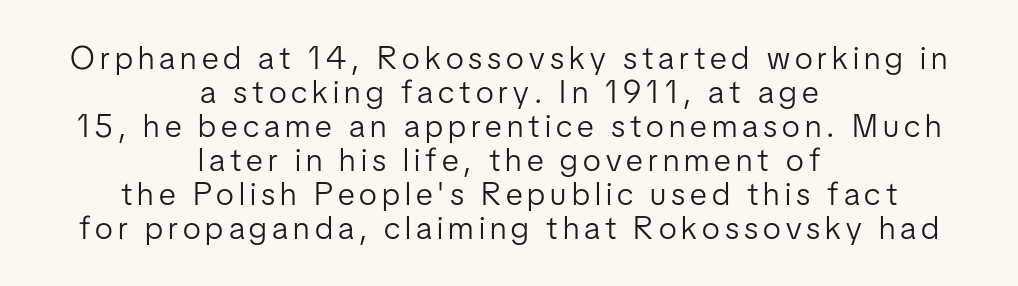
The image shows 32 px light, condensed sans-serif type, upright; set centered, tight line spacing (1.06x), not underlined; low stroke contrast and a medium x-height.
